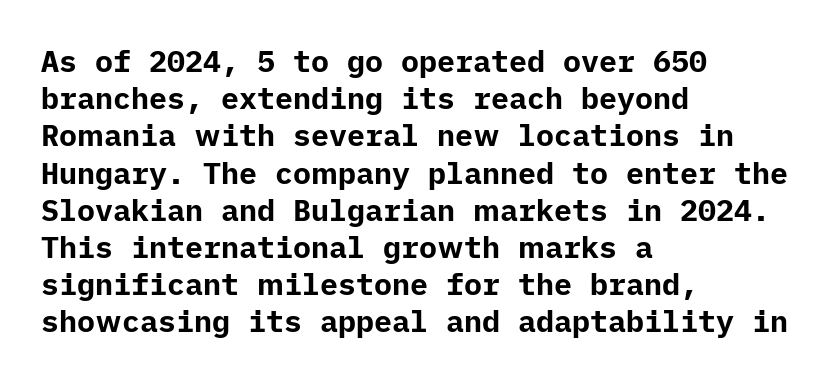
{"serif": "no", "italic": "no", "bold": "yes", "weight": "bold", "width": "normal", "stroke_contrast": "low", "x_height": "medium", "underline": "no", "align": "left", "line_spacing_ratio": 1.24, "letter_spacing": "normal", "letter_spacing_em": 0.0, "glyph_px": 30}
